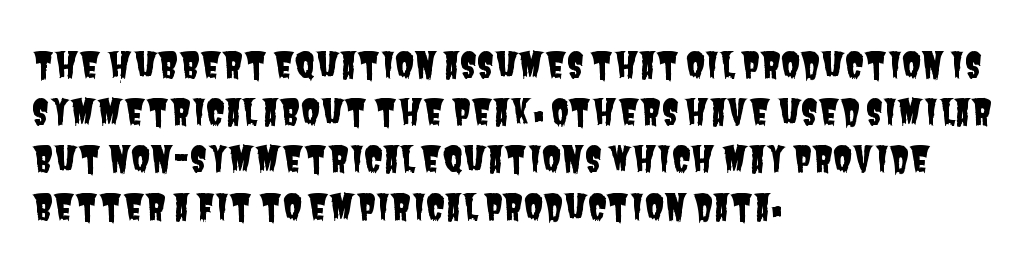
Q: Is the typeface a serif or a sans-serif typeface? A: Sans-serif.
Q: Is the text underlined? A: No.
Q: How is the paragraph aligned? A: Left-aligned.
Q: Is the spacing between letters normal or unusually wide? A: Normal.
Q: Is the spacing between lines tight, normal or loose? A: Normal.
Q: Width (condensed, normal, or wide)? A: Condensed.
Q: Stroke contrast? A: Low.
Q: x-height? A: Large.
Q: Monospaced? A: No.
